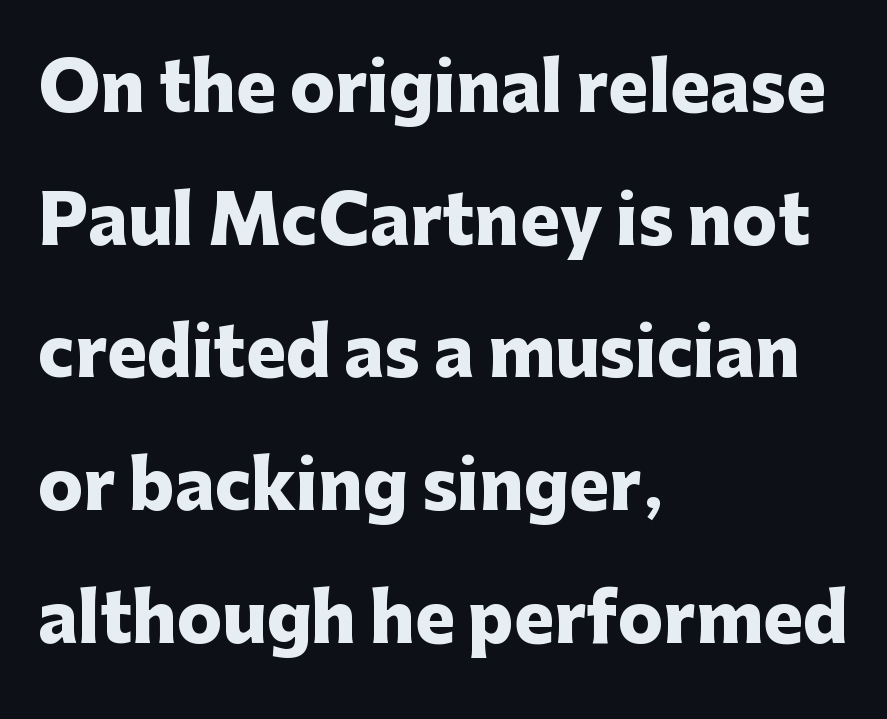
The passage shown has conventional tracking throughout. Are there feet on the stems? There aren't — it's a sans. The letters advance in unequal steps, a hallmark of proportional type. Typeset ragged right — the left edge is the straight one.
